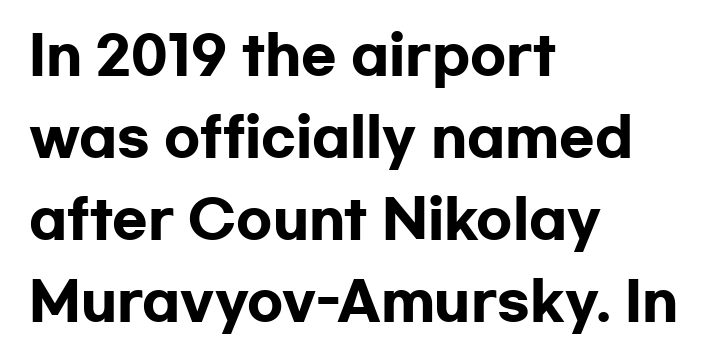
The image shows 52 px heavy, wide sans-serif type, upright; set left-aligned, normal line spacing (1.58x), normal letter spacing, not underlined; low stroke contrast and a medium x-height.
